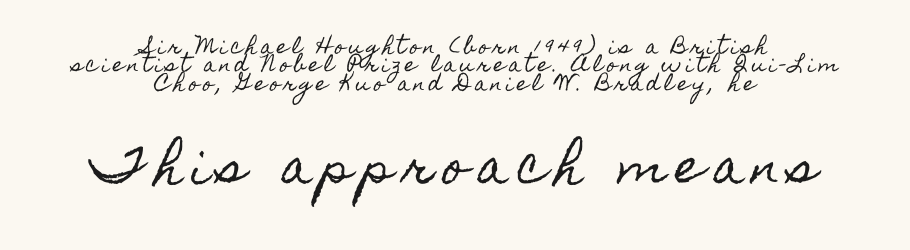
Q: Is the text italic (slanted)? A: Yes.
Q: Is the text underlined? A: No.
Q: How is the paragraph aligned? A: Centered.
Q: Is the spacing between letters normal or unusually wide? A: Unusually wide.
Q: Is the spacing between lines tight, normal or loose? A: Tight.
Q: Which block of text is set in a larger size, the first (top) or the second (bottom)? A: The second (bottom) one.
Q: Width (condensed, normal, or wide)? A: Condensed.
Q: x-height? A: Small.
Q: Monospaced? A: No.
